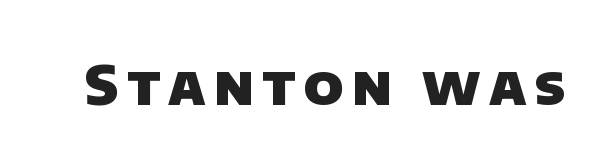
Q: Is the text bold? A: Yes.
Q: Is the typeface a serif or a sans-serif typeface? A: Sans-serif.
Q: Is the text underlined? A: No.
Q: Width (condensed, normal, or wide)? A: Normal.
Q: Stroke contrast? A: Low.
Q: x-height? A: Large.
Q: Monospaced? A: No.
